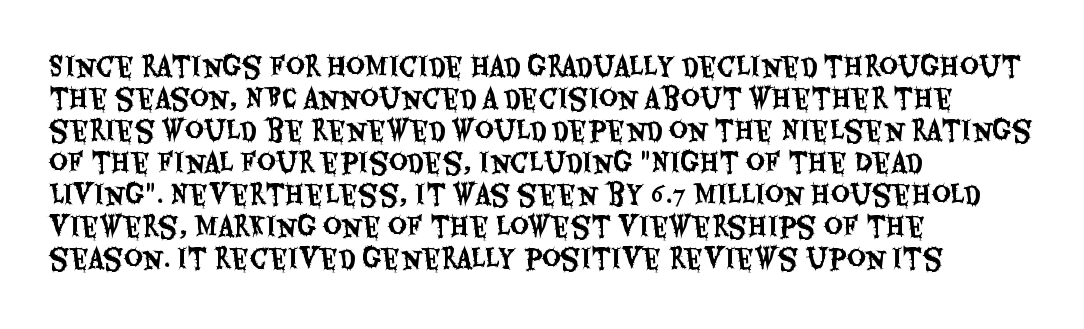
Q: Is the text italic (slanted)? A: No, it is upright.
Q: Is the text underlined? A: No.
Q: How is the paragraph aligned? A: Left-aligned.
Q: Is the spacing between letters normal or unusually wide? A: Normal.
